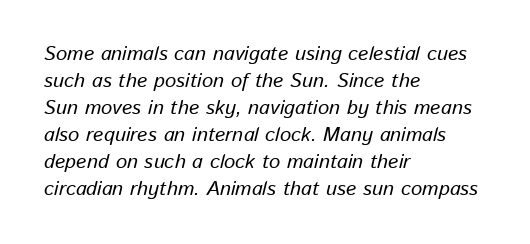
The image shows 20 px text type, italic (leaning right); set left-aligned, normal line spacing (1.35x), normal letter spacing, not underlined.
